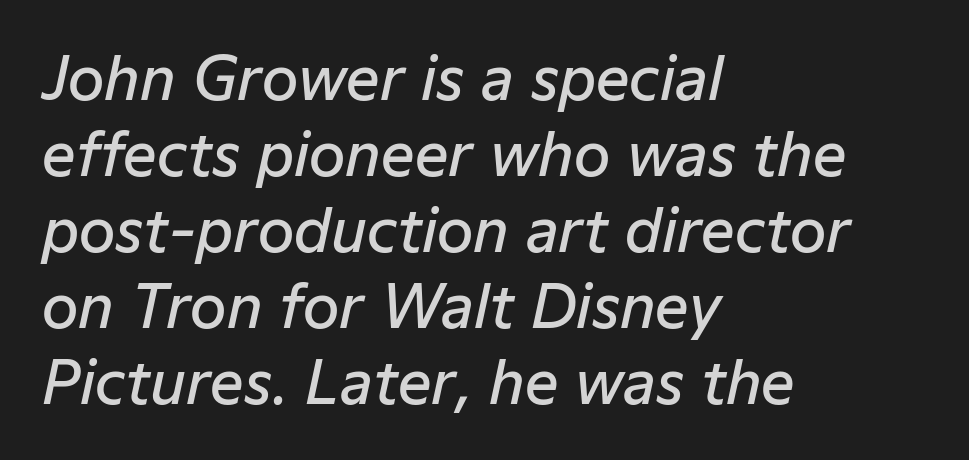
Q: Is the text bold? A: Semi-bold.
Q: Is the text italic (slanted)? A: Yes, it leans right by about 12 degrees.
Q: Is the text underlined? A: No.
Q: How is the paragraph aligned? A: Left-aligned.
Q: Is the spacing between letters normal or unusually wide? A: Normal.
Q: Is the spacing between lines tight, normal or loose? A: Normal.
Q: Width (condensed, normal, or wide)? A: Normal.
Q: Stroke contrast? A: Low.
Q: x-height? A: Medium.
Q: Monospaced? A: No.
